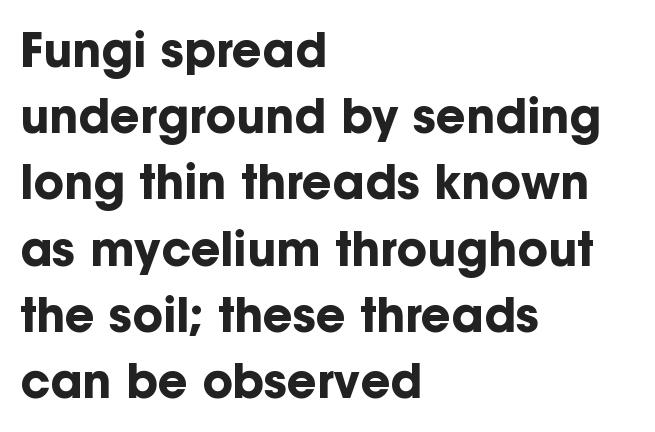
The image shows 46 px bold sans-serif type, upright; set left-aligned, normal line spacing (1.44x), normal letter spacing, not underlined; low stroke contrast and a medium x-height.
